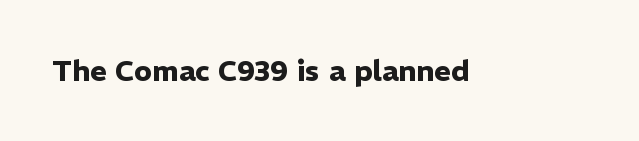
The image shows 29 px heavy sans-serif type, upright; set normal letter spacing, not underlined; low stroke contrast and a medium x-height.
